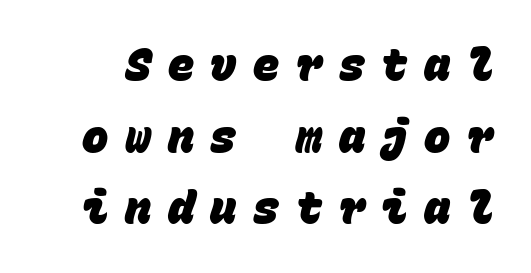
The tracking reads as deliberately expanded to a designer's eye. The area under the type is left untouched. Typesetter's note: full bold, strokes at maximum text heaviness. A typesetter would label this face a sans.
